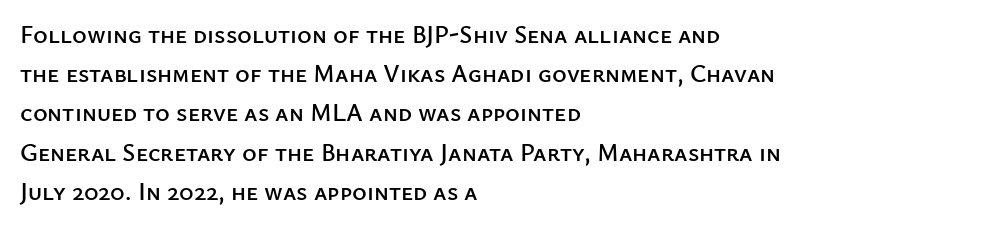
The foot of each line stays bare and open. Upright lettering throughout. Characters follow at the spacing the type designer built in. Line spacing here is normal.
